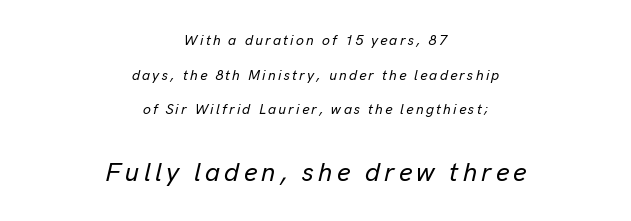
Q: Is the text italic (slanted)? A: Yes, it leans right by about 13 degrees.
Q: Is the text underlined? A: No.
Q: How is the paragraph aligned? A: Centered.
Q: Is the spacing between lines tight, normal or loose? A: Loose.
Q: Which block of text is set in a larger size, the first (top) or the second (bottom)? A: The second (bottom) one.
